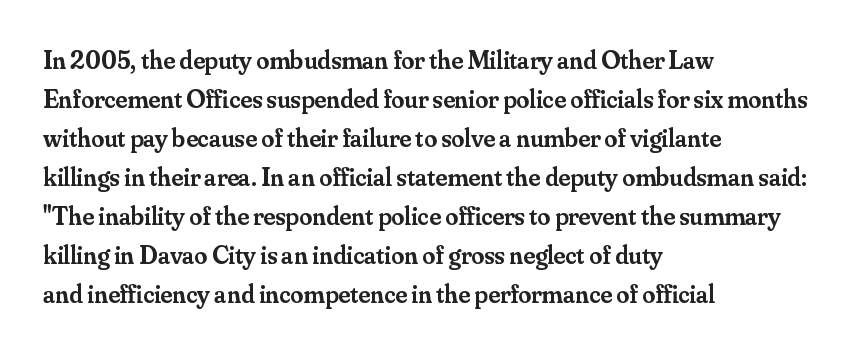
{"italic": "no", "bold": "semi", "underline": "no", "align": "left", "line_spacing": "normal", "line_spacing_ratio": 1.5, "letter_spacing": "normal", "letter_spacing_em": 0.0, "glyph_px": 26}
